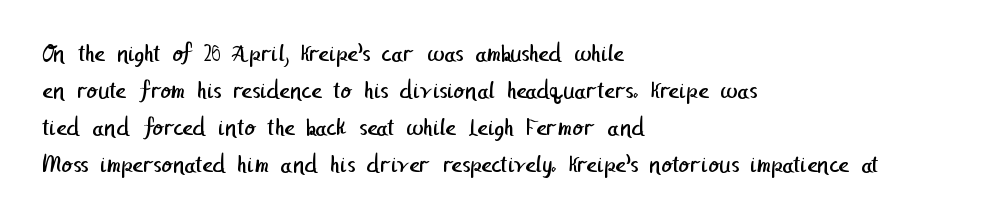
Q: Is the text bold? A: No.
Q: Is the text underlined? A: No.
Q: How is the paragraph aligned? A: Left-aligned.
Q: Is the spacing between letters normal or unusually wide? A: Normal.
Q: Is the spacing between lines tight, normal or loose? A: Normal.
